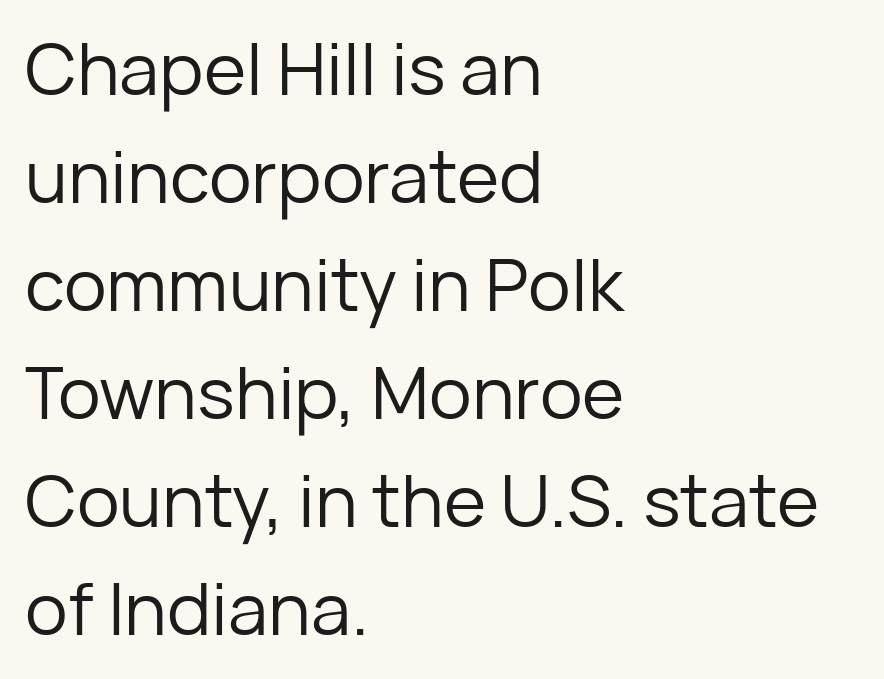
Q: Is the text bold? A: No.
Q: Is the text italic (slanted)? A: No, it is upright.
Q: Is the typeface a serif or a sans-serif typeface? A: Sans-serif.
Q: Is the text underlined? A: No.
Q: How is the paragraph aligned? A: Left-aligned.
Q: Is the spacing between letters normal or unusually wide? A: Normal.
Q: Is the spacing between lines tight, normal or loose? A: Normal.
Q: Width (condensed, normal, or wide)? A: Normal.
Q: Stroke contrast? A: Low.
Q: x-height? A: Medium.
Q: Monospaced? A: No.
